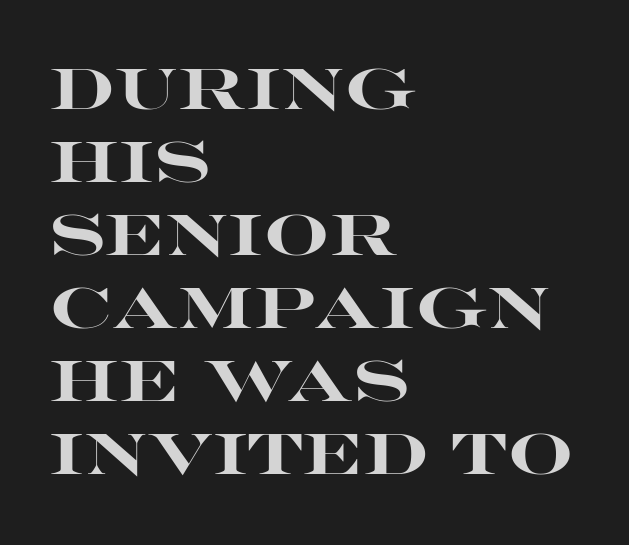
The image shows 58 px heavy, wide type, upright; set left-aligned, normal line spacing (1.26x), normal letter spacing, not underlined; high stroke contrast and a large x-height.
